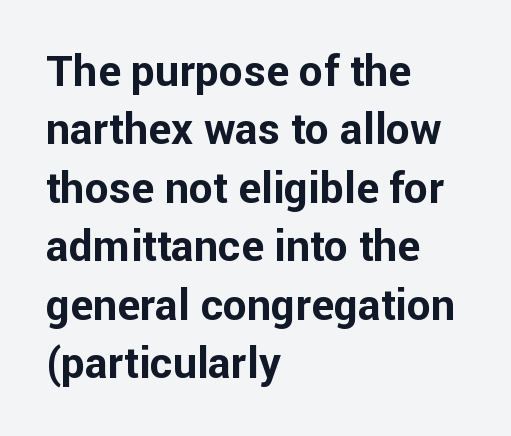
The image shows 43 px bold sans-serif type, upright; set left-aligned, normal line spacing (1.36x), normal letter spacing, not underlined; low stroke contrast and a medium x-height.
